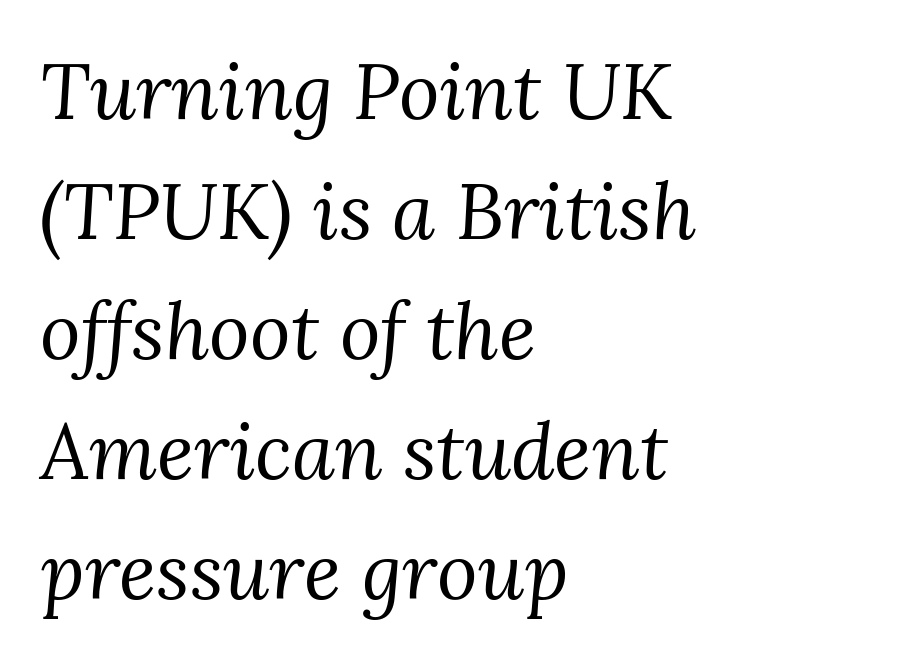
Q: Is the text bold? A: No.
Q: Is the text italic (slanted)? A: Yes, it leans right by about 3 degrees.
Q: Is the typeface a serif or a sans-serif typeface? A: Serif.
Q: Is the text underlined? A: No.
Q: How is the paragraph aligned? A: Left-aligned.
Q: Is the spacing between letters normal or unusually wide? A: Normal.
Q: Is the spacing between lines tight, normal or loose? A: Normal.
Q: Width (condensed, normal, or wide)? A: Normal.
Q: Stroke contrast? A: Medium.
Q: x-height? A: Medium.
Q: Monospaced? A: No.
